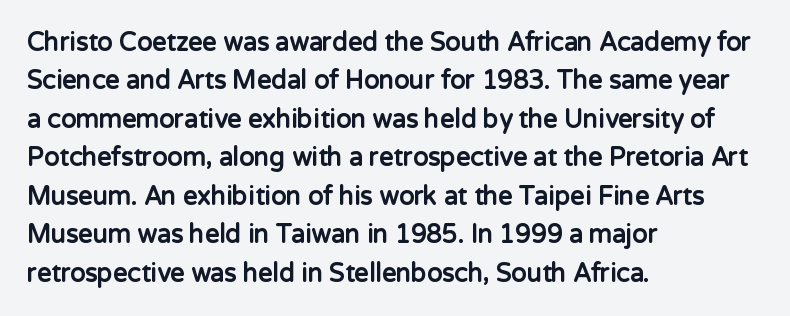
The image shows 25 px bold type, upright; set left-aligned, normal line spacing (1.54x), normal letter spacing, not underlined.
